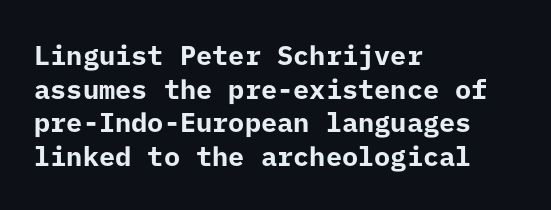
The image shows 27 px bold type, upright; set left-aligned, normal line spacing (1.25x), normal letter spacing, not underlined.
